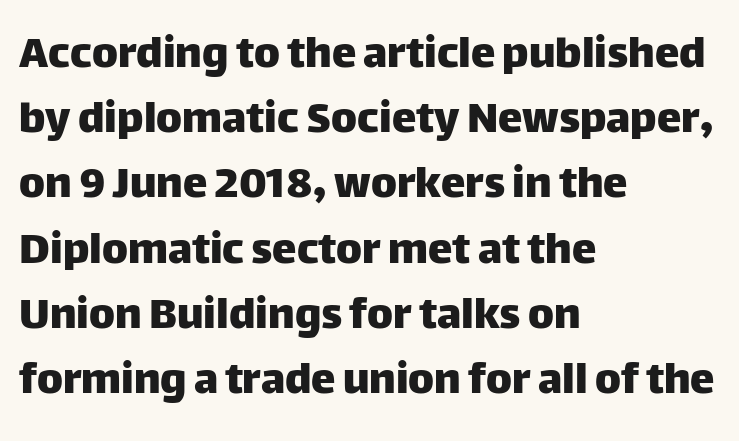
Character widths vary here, with narrow letters taking less room than wide ones. Honestly, the letter spacing is just normal — you wouldn't notice it. Leading: standard. Examine the stroke ends and you'll find no serifs. Has an underline been added? It has not.
